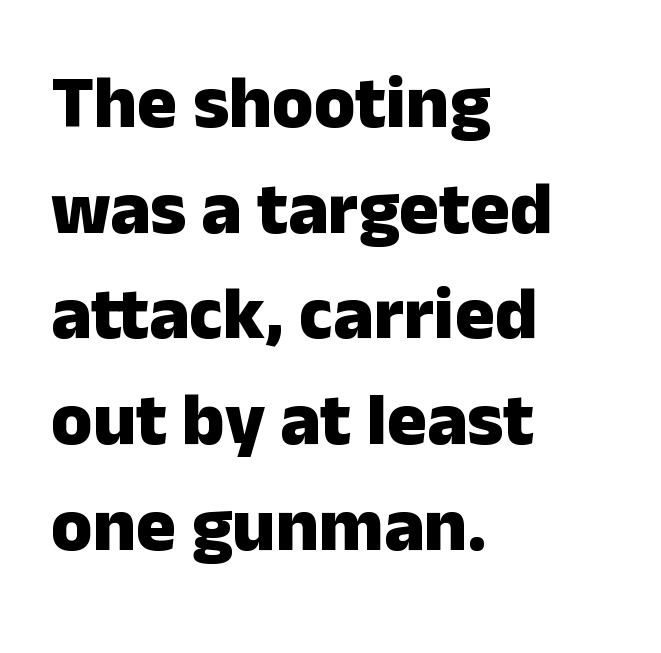
{"serif": "no", "italic": "no", "bold": "yes", "weight": "heavy", "width": "normal", "stroke_contrast": "low", "x_height": "medium", "monospaced": "no", "underline": "no", "align": "left", "line_spacing": "normal", "line_spacing_ratio": 1.41, "letter_spacing": "normal", "letter_spacing_em": 0.0, "glyph_px": 75}
